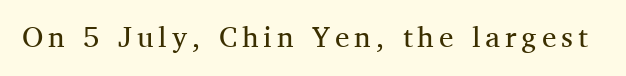
{"serif": "yes", "italic": "no", "bold": "no", "weight": "regular", "width": "normal", "stroke_contrast": "medium", "x_height": "medium", "monospaced": "no", "underline": "no", "glyph_px": 29}
